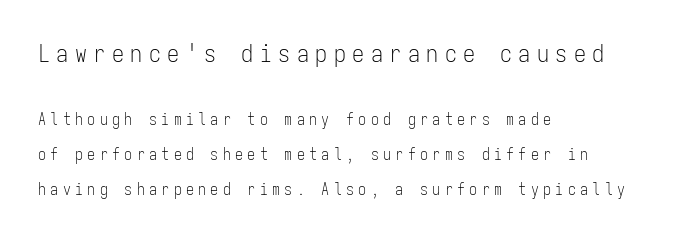
{"italic": "no", "bold": "no", "underline": "no", "align": "left", "line_spacing": "loose", "line_spacing_ratio": 2.17, "letter_spacing": "wide", "letter_spacing_em": 0.27, "larger_block": "first", "size_ratio": 1.5, "glyph_px": 24}
